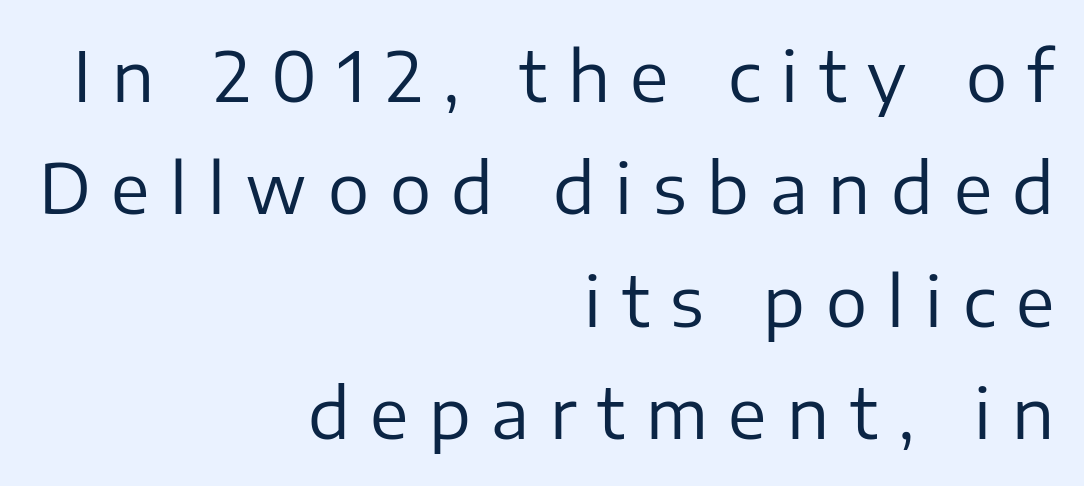
The image shows 69 px regular-weight sans-serif type, upright; set right-aligned, normal line spacing (1.63x), unusually wide letter spacing (+0.3 em), not underlined; low stroke contrast and a medium x-height.
